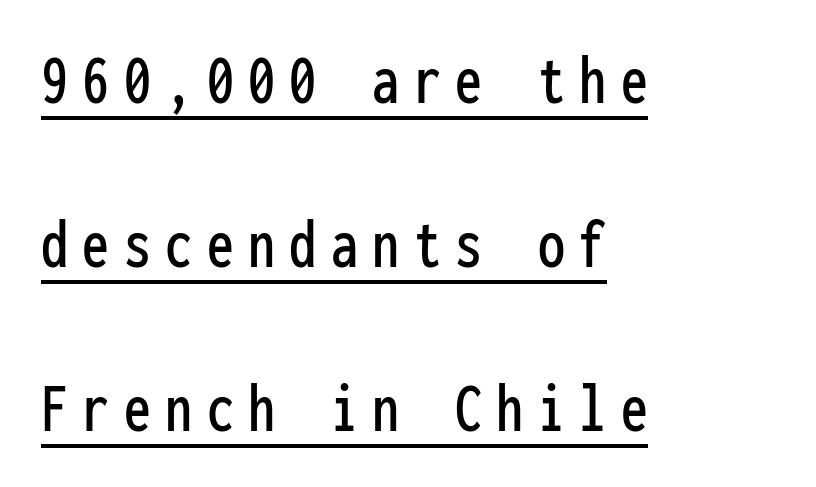
The type is letterspaced generously, with wide tracking. The passage shown is typed in a monospace face where columns stay perfectly aligned. A roman cut, with each character standing at attention. A continuous stroke trails under the words, as in a hyperlink. Horizontal bands of white between lines are thick stripes.
